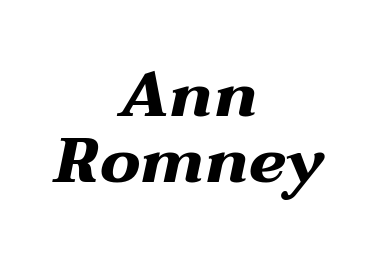
Glyph-to-glyph distance matches everyday printed text. The zone under the glyphs is completely vacant. These lines carry a lot of weight — the face is fully bold. Horizontal alignment here is central, giving a formal, balanced look.
